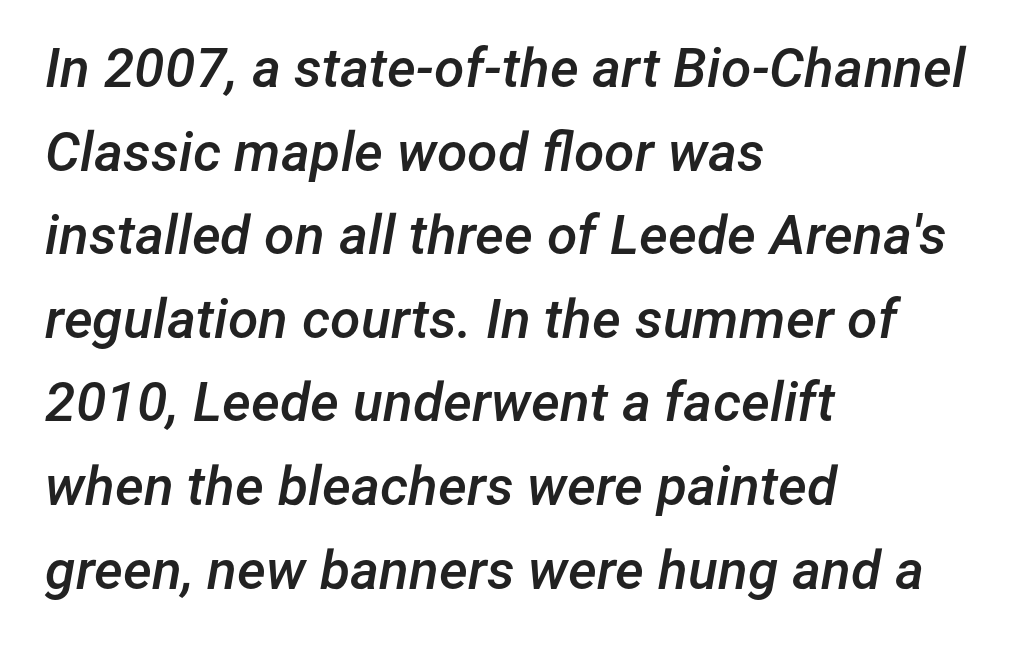
Q: Is the text bold? A: Semi-bold.
Q: Is the text italic (slanted)? A: Yes, it leans right by about 12 degrees.
Q: Is the text underlined? A: No.
Q: How is the paragraph aligned? A: Left-aligned.
Q: Is the spacing between letters normal or unusually wide? A: Normal.
Q: Is the spacing between lines tight, normal or loose? A: Normal.
Q: Width (condensed, normal, or wide)? A: Normal.
Q: Stroke contrast? A: Low.
Q: x-height? A: Medium.
Q: Monospaced? A: No.
